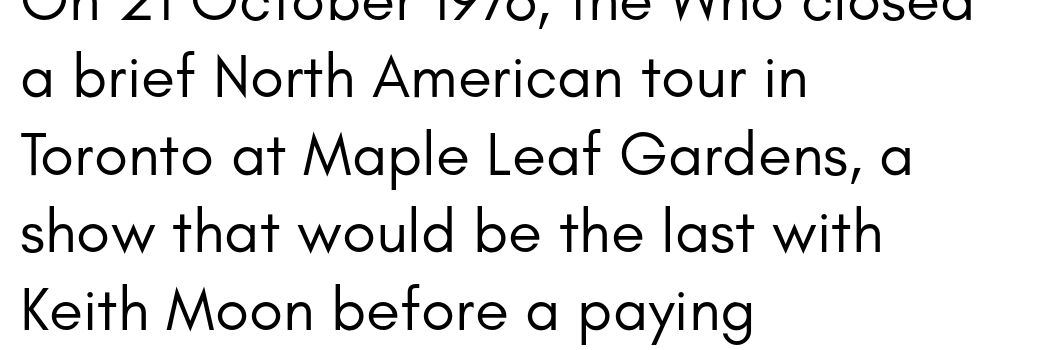
{"serif": "no", "italic": "no", "bold": "no", "weight": "regular", "width": "normal", "stroke_contrast": "low", "x_height": "small", "monospaced": "no", "underline": "no", "align": "left", "line_spacing": "normal", "line_spacing_ratio": 1.25, "letter_spacing": "normal", "letter_spacing_em": 0.0, "glyph_px": 62}
